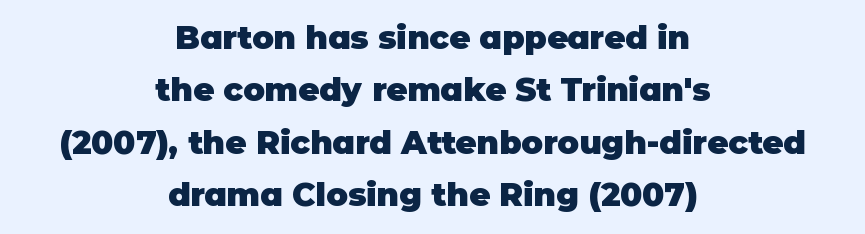
Q: Is the text bold? A: Yes.
Q: Is the text italic (slanted)? A: No, it is upright.
Q: Is the typeface a serif or a sans-serif typeface? A: Sans-serif.
Q: Is the text underlined? A: No.
Q: How is the paragraph aligned? A: Centered.
Q: Is the spacing between letters normal or unusually wide? A: Normal.
Q: Is the spacing between lines tight, normal or loose? A: Normal.
Q: Width (condensed, normal, or wide)? A: Normal.
Q: Stroke contrast? A: Low.
Q: x-height? A: Large.
Q: Monospaced? A: No.
